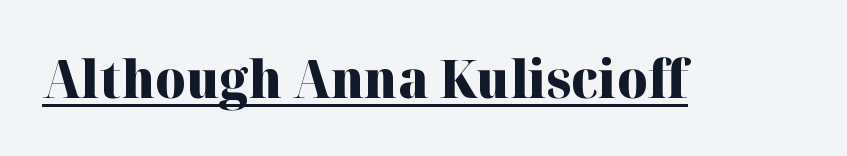
{"serif": "yes", "italic": "no", "bold": "yes", "weight": "heavy", "width": "normal", "stroke_contrast": "high", "x_height": "medium", "monospaced": "no", "underline": "yes", "letter_spacing": "normal", "letter_spacing_em": 0.0, "glyph_px": 52}
